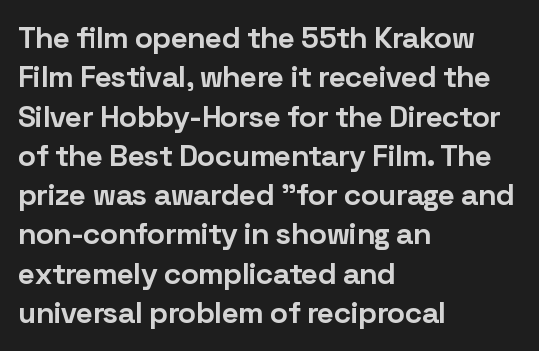
You can tell it's not italic because the verticals are truly vertical. Is this a fixed-width face? No — the glyphs have proportional, varying widths. The space between consecutive lines is moderate. Decoration check: the copy has no underline.
